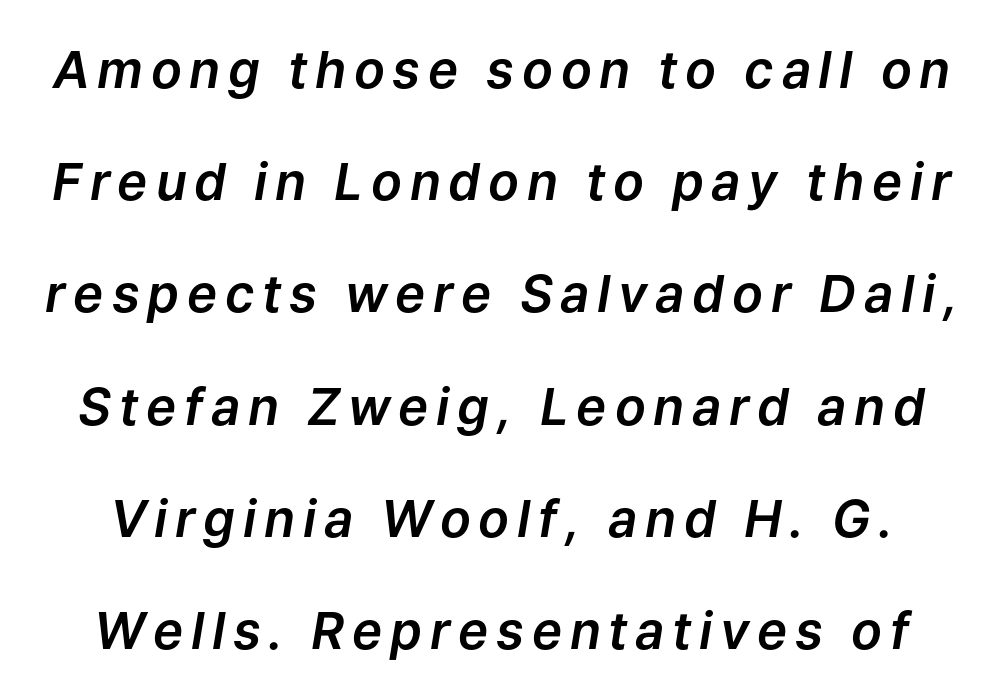
Slant detected: the letters are inclined. The rendering uses natural spacing where letterforms have individual widths. The baseline area is clear. Students, observe: this is what heavily led, spacious text looks like.
